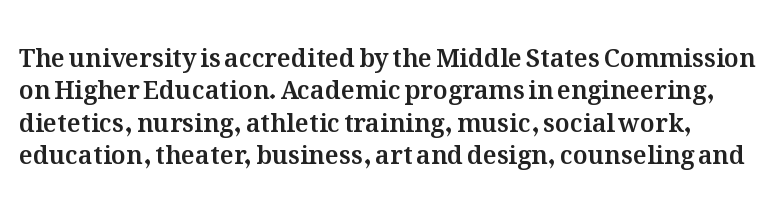
The image shows 25 px text type, upright; set normal line spacing (1.3x), normal letter spacing, not underlined.
